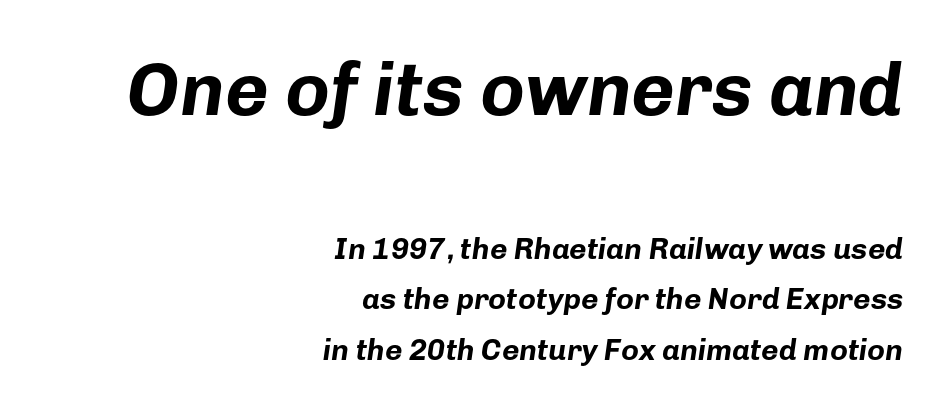
Is this a fixed-width face? No — the glyphs have proportional, varying widths. Words float on clear page, feet unadorned. The lines in this sample share a right terminus and differ only in where they begin. Size contrast runs from large at the top to small at the bottom. Leading matches the norm, producing a regular column. Would a proofreader flag this as italicized? Yes.
